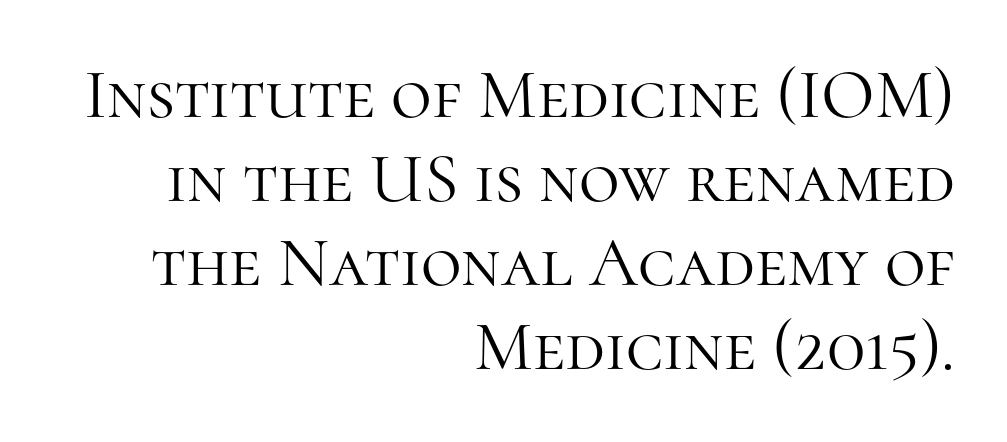
You can tell it's not italic because the verticals are truly vertical. These lines are composed in type with serifs. Spacing verdict: proportional, widths tailored to each character. Stems and bowls with no extra thickness — not bold. Compared with typical body copy, the letter spacing here is the same. Unmarked baselines from the first word to the last.
